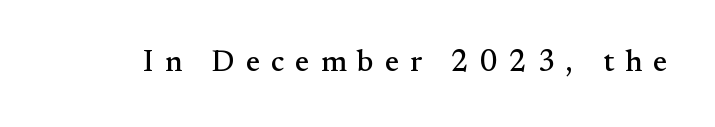
Q: Is the text italic (slanted)? A: No, it is upright.
Q: Is the typeface a serif or a sans-serif typeface? A: Serif.
Q: Is the text underlined? A: No.
Q: Is the spacing between letters normal or unusually wide? A: Unusually wide.
Q: Width (condensed, normal, or wide)? A: Normal.
Q: Stroke contrast? A: Medium.
Q: x-height? A: Small.
Q: Monospaced? A: No.
